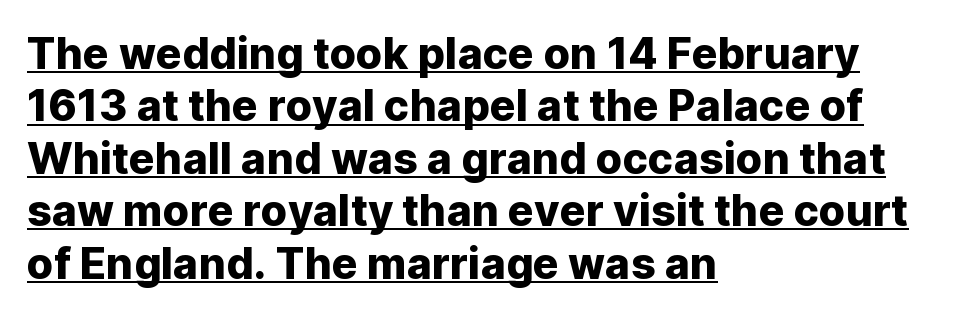
The image shows 43 px sans-serif type, upright; set left-aligned, line spacing 1.22x, normal letter spacing, underlined; low stroke contrast and a medium x-height.
